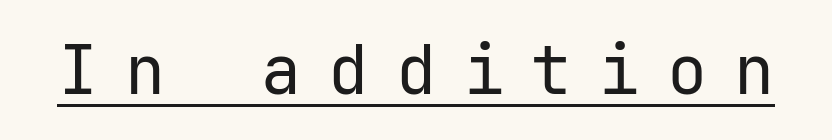
The image shows 67 px regular-weight sans-serif type, upright, monospaced; set unusually wide letter spacing (+0.41 em), underlined; low stroke contrast and a medium x-height.
